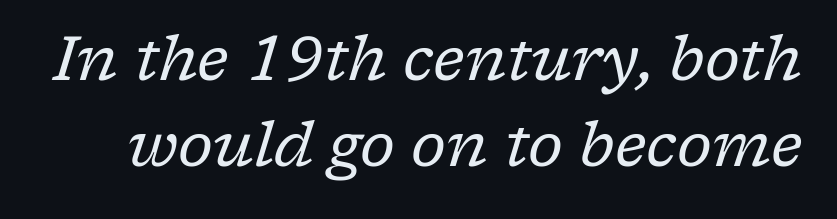
Q: Is the text bold? A: No.
Q: Is the text italic (slanted)? A: Yes, it leans right by about 17 degrees.
Q: Is the typeface a serif or a sans-serif typeface? A: Serif.
Q: Is the text underlined? A: No.
Q: Is the spacing between letters normal or unusually wide? A: Normal.
Q: Is the spacing between lines tight, normal or loose? A: Normal.
Q: Width (condensed, normal, or wide)? A: Normal.
Q: Stroke contrast? A: Low.
Q: x-height? A: Medium.
Q: Monospaced? A: No.
